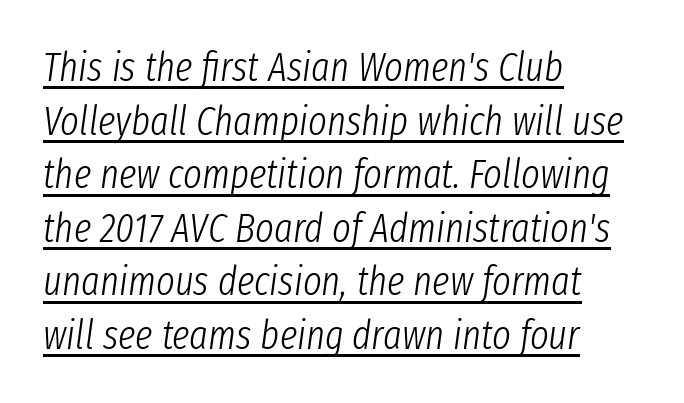
Q: Is the text bold? A: No.
Q: Is the text italic (slanted)? A: Yes, it leans right by about 8 degrees.
Q: Is the text underlined? A: Yes.
Q: How is the paragraph aligned? A: Left-aligned.
Q: Is the spacing between letters normal or unusually wide? A: Normal.
Q: Is the spacing between lines tight, normal or loose? A: Normal.
Q: Width (condensed, normal, or wide)? A: Condensed.
Q: Stroke contrast? A: Low.
Q: x-height? A: Medium.
Q: Monospaced? A: No.
